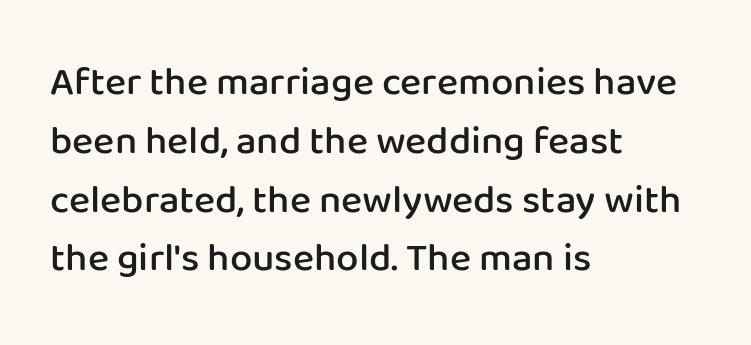
{"serif": "no", "italic": "no", "bold": "semi", "weight": "semibold", "width": "normal", "stroke_contrast": "low", "x_height": "medium", "monospaced": "no", "underline": "no", "align": "left", "line_spacing": "normal", "line_spacing_ratio": 1.47, "letter_spacing": "normal", "letter_spacing_em": 0.0, "glyph_px": 40}
